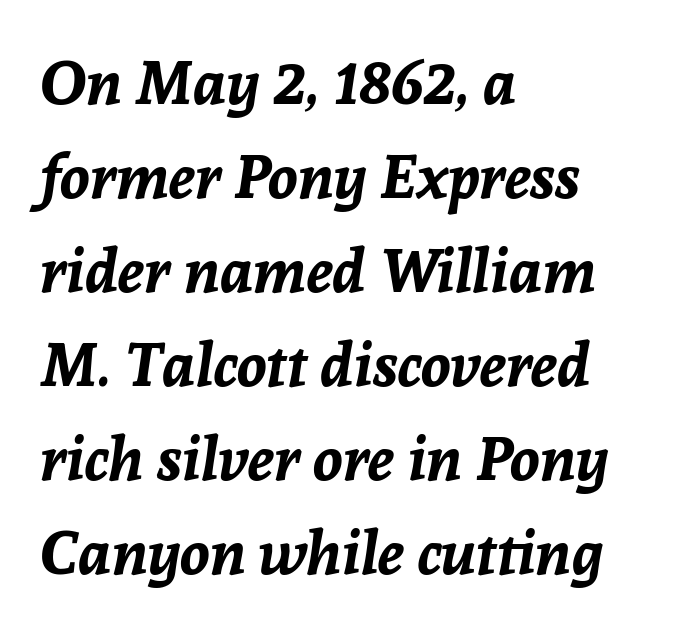
The image shows 61 px bold type, italic (leaning right); set left-aligned, normal line spacing (1.54x), normal letter spacing, not underlined; low stroke contrast and a medium x-height.
